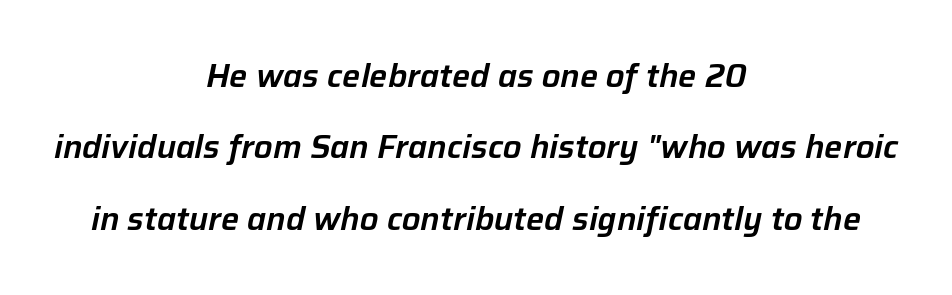
Q: Is the text italic (slanted)? A: Yes, it leans right by about 12 degrees.
Q: Is the text underlined? A: No.
Q: How is the paragraph aligned? A: Centered.
Q: Is the spacing between letters normal or unusually wide? A: Normal.
Q: Is the spacing between lines tight, normal or loose? A: Loose.
Q: Width (condensed, normal, or wide)? A: Normal.
Q: Stroke contrast? A: Low.
Q: x-height? A: Medium.
Q: Monospaced? A: No.
